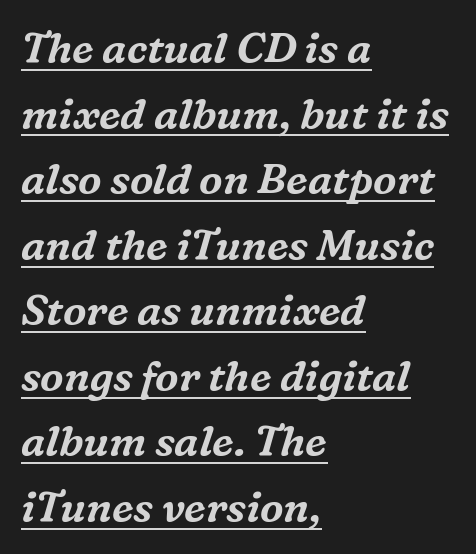
Compared with ordinary roman type, these characters are visibly tilted. Each letter keeps its own natural width here, so spacing adapts to shape. What stands out about the letter spacing? Nothing — it is the standard amount. Caption: multi-line text, flush left, ragged right. Interline gaps are of average width in this sample.
